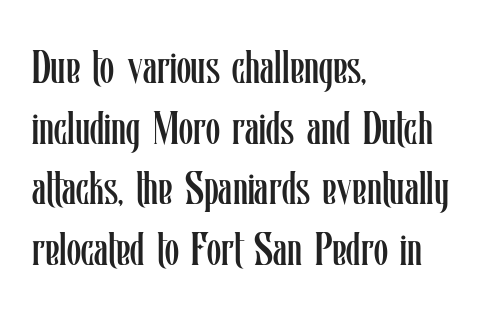
Q: Is the text bold? A: No.
Q: Is the text italic (slanted)? A: No, it is upright.
Q: Is the text underlined? A: No.
Q: How is the paragraph aligned? A: Left-aligned.
Q: Is the spacing between letters normal or unusually wide? A: Normal.
Q: Is the spacing between lines tight, normal or loose? A: Normal.
Q: Width (condensed, normal, or wide)? A: Condensed.
Q: Stroke contrast? A: Low.
Q: x-height? A: Medium.
Q: Monospaced? A: No.
